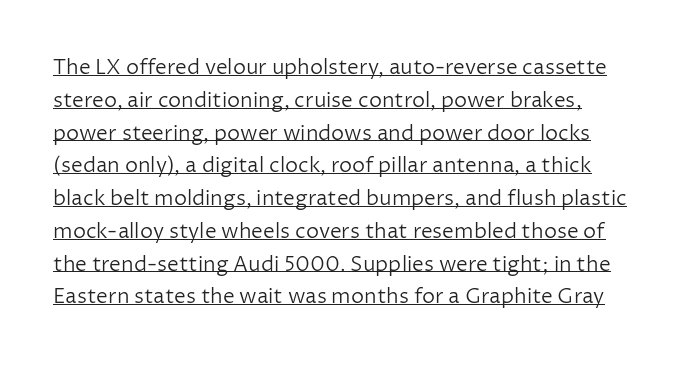
Q: Is the text bold? A: No.
Q: Is the text italic (slanted)? A: No, it is upright.
Q: Is the text underlined? A: Yes.
Q: Is the spacing between letters normal or unusually wide? A: Normal.
Q: Is the spacing between lines tight, normal or loose? A: Normal.
